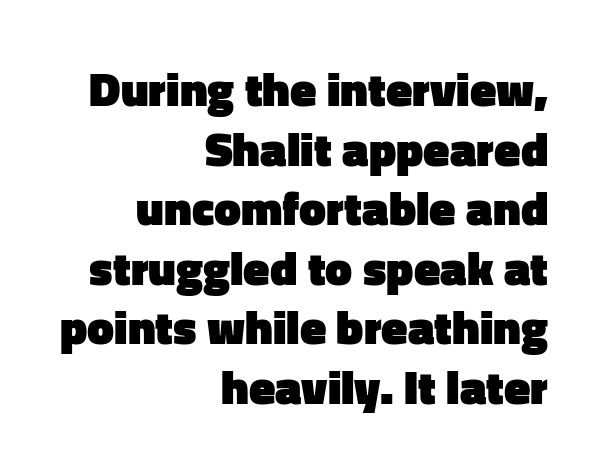
Q: Is the text bold? A: Yes.
Q: Is the text italic (slanted)? A: No, it is upright.
Q: Is the typeface a serif or a sans-serif typeface? A: Sans-serif.
Q: Is the text underlined? A: No.
Q: How is the paragraph aligned? A: Right-aligned.
Q: Is the spacing between letters normal or unusually wide? A: Normal.
Q: Width (condensed, normal, or wide)? A: Normal.
Q: Stroke contrast? A: Low.
Q: x-height? A: Medium.
Q: Monospaced? A: No.
